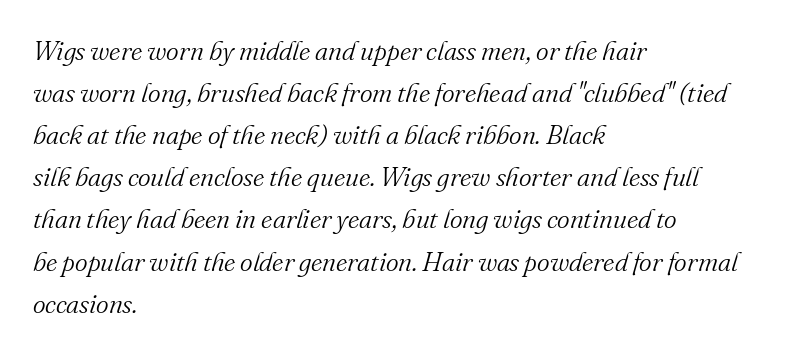
The image shows 27 px text type, italic (leaning right); set left-aligned, normal line spacing (1.56x), normal letter spacing, not underlined.
